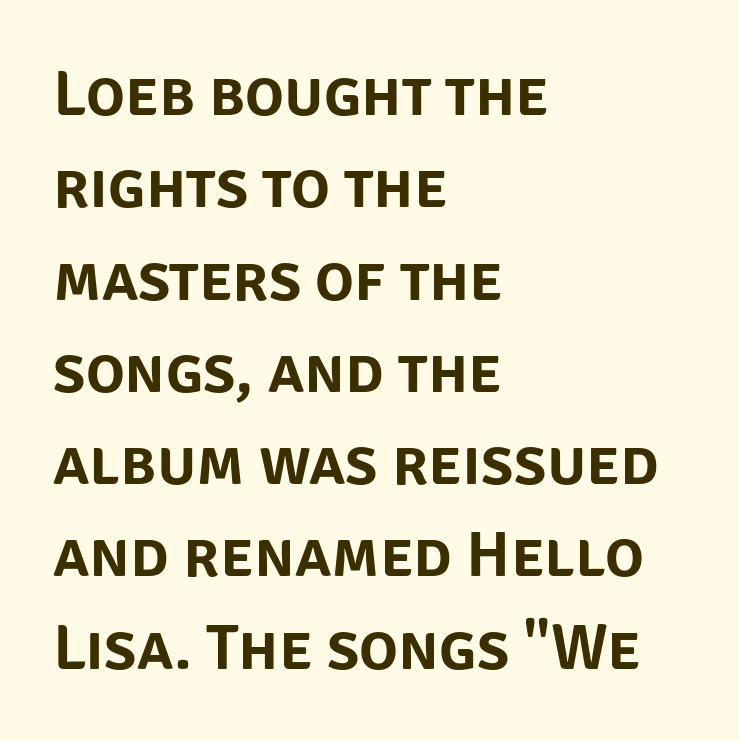
Q: Is the text italic (slanted)? A: No, it is upright.
Q: Is the typeface a serif or a sans-serif typeface? A: Sans-serif.
Q: Is the text underlined? A: No.
Q: How is the paragraph aligned? A: Left-aligned.
Q: Is the spacing between letters normal or unusually wide? A: Normal.
Q: Is the spacing between lines tight, normal or loose? A: Normal.
Q: Width (condensed, normal, or wide)? A: Normal.
Q: Stroke contrast? A: Low.
Q: x-height? A: Large.
Q: Monospaced? A: No.
